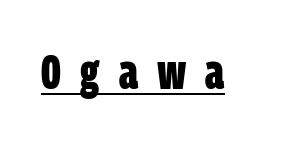
The face used here has the dense, thick strokes of a bold. Here the designer chose a conventional face with non-uniform glyph widths. Every word sits above its own underline. No feet cap the strokes, marking this as sans-serif type. Students, note that the glyphs here are deliberately spaced far apart.
